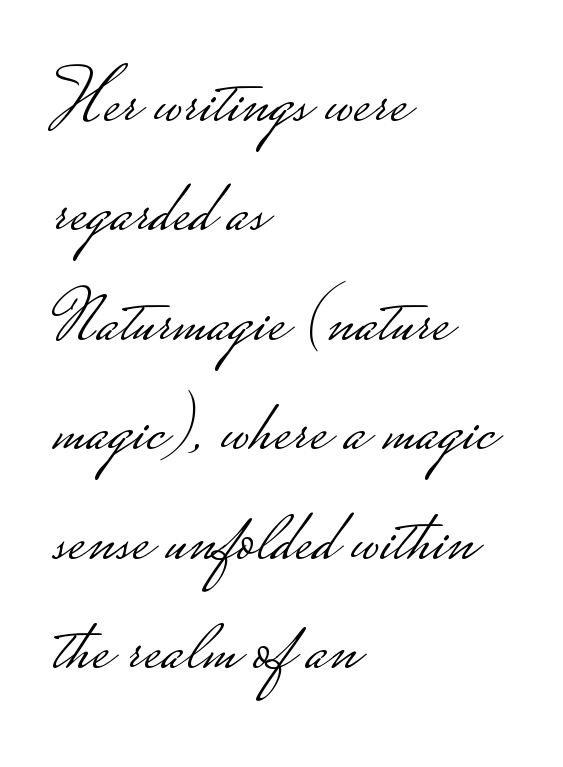
{"serif": "no", "bold": "no", "weight": "light", "width": "wide", "stroke_contrast": "low", "monospaced": "no", "underline": "no", "align": "left", "line_spacing": "normal", "line_spacing_ratio": 1.44, "letter_spacing": "normal", "letter_spacing_em": 0.0, "glyph_px": 76}
